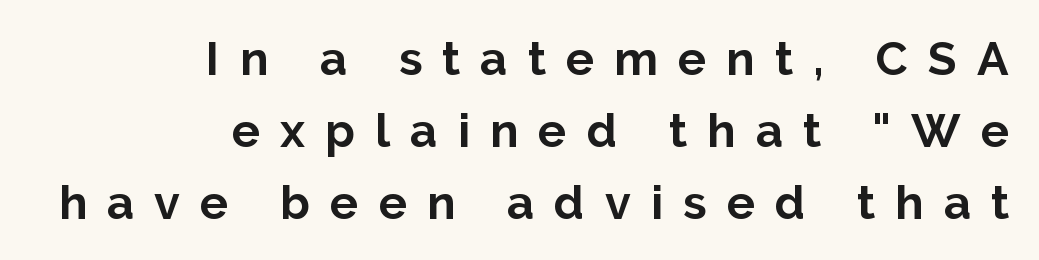
Q: Is the text bold? A: Yes.
Q: Is the text italic (slanted)? A: No, it is upright.
Q: Is the typeface a serif or a sans-serif typeface? A: Sans-serif.
Q: Is the text underlined? A: No.
Q: How is the paragraph aligned? A: Right-aligned.
Q: Is the spacing between letters normal or unusually wide? A: Unusually wide.
Q: Is the spacing between lines tight, normal or loose? A: Normal.
Q: Width (condensed, normal, or wide)? A: Normal.
Q: Stroke contrast? A: Low.
Q: x-height? A: Medium.
Q: Monospaced? A: No.
